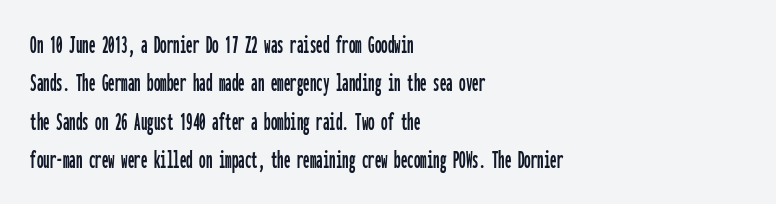
These lines keep a tight, regular rhythm from letter to letter. A student would call this left alignment; a typographer would say flush left, rag right. Descenders are the only things crossing below the line. Evenly set lines give the paragraph a standard silhouette. Ordinary non-slanted type is in use.
